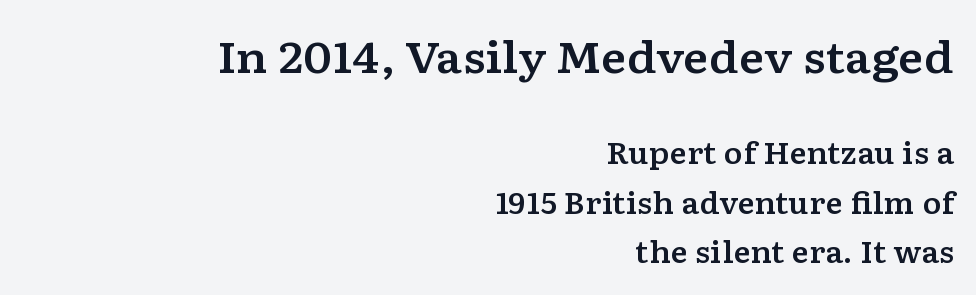
Q: Is the text italic (slanted)? A: No, it is upright.
Q: Is the typeface a serif or a sans-serif typeface? A: Serif.
Q: Is the text underlined? A: No.
Q: How is the paragraph aligned? A: Right-aligned.
Q: Is the spacing between letters normal or unusually wide? A: Normal.
Q: Is the spacing between lines tight, normal or loose? A: Normal.
Q: Which block of text is set in a larger size, the first (top) or the second (bottom)? A: The first (top) one.
Q: Width (condensed, normal, or wide)? A: Wide.
Q: Stroke contrast? A: Low.
Q: x-height? A: Medium.
Q: Monospaced? A: No.
